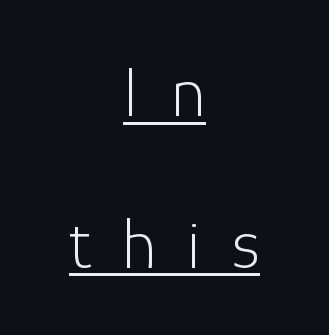
{"serif": "no", "italic": "no", "bold": "no", "weight": "light", "width": "normal", "stroke_contrast": "low", "x_height": "medium", "monospaced": "no", "underline": "yes", "align": "center", "line_spacing": "loose", "line_spacing_ratio": 2.11, "letter_spacing": "wide", "letter_spacing_em": 0.43, "glyph_px": 72}
